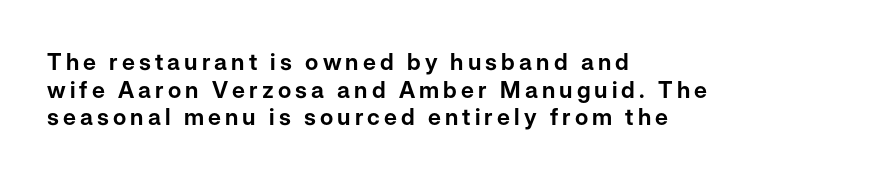
Q: Is the text italic (slanted)? A: No, it is upright.
Q: Is the text underlined? A: No.
Q: How is the paragraph aligned? A: Left-aligned.
